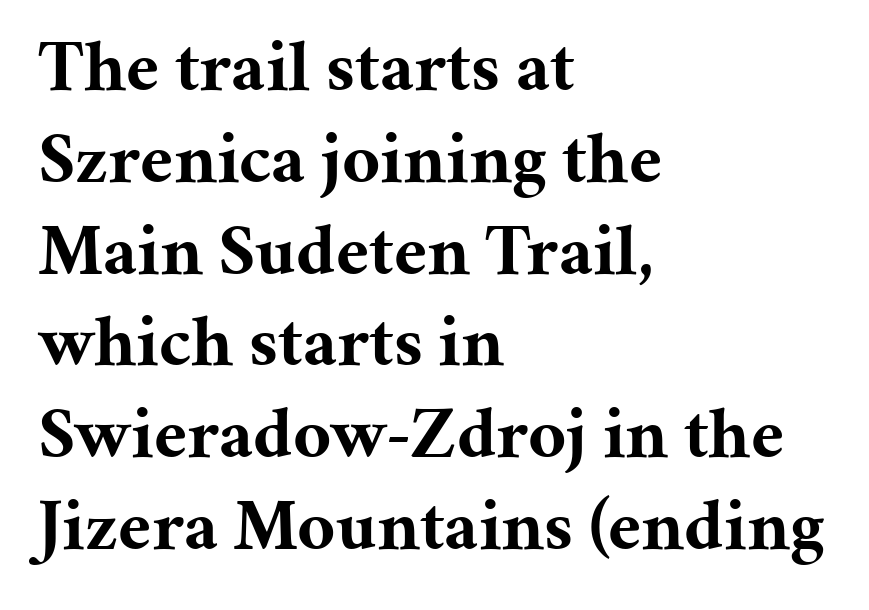
The image shows 74 px bold serif type, upright; set left-aligned, line spacing 1.24x, normal letter spacing, not underlined; medium stroke contrast and a medium x-height.
